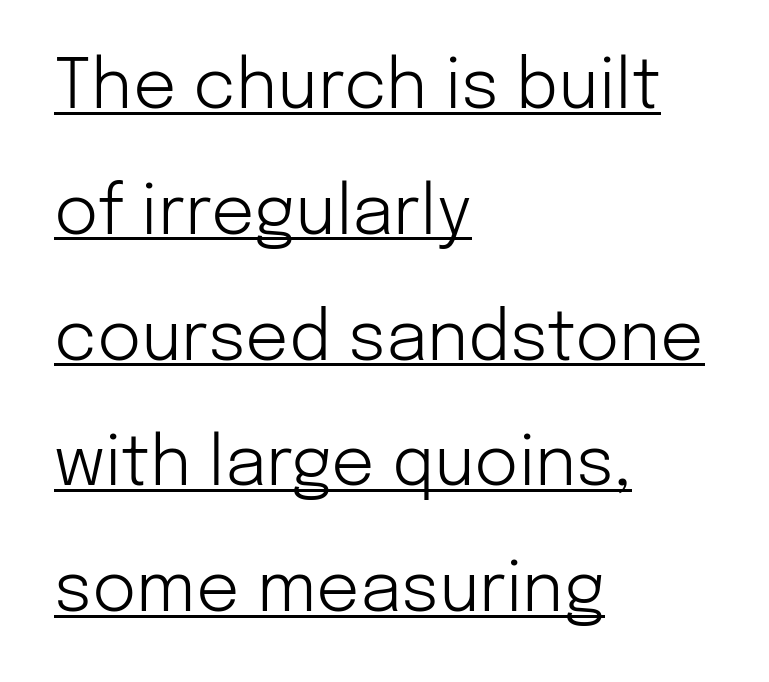
{"serif": "no", "italic": "no", "bold": "no", "weight": "light", "width": "normal", "stroke_contrast": "low", "x_height": "medium", "monospaced": "no", "underline": "yes", "align": "left", "line_spacing_ratio": 1.85, "letter_spacing": "normal", "letter_spacing_em": 0.0, "glyph_px": 68}
